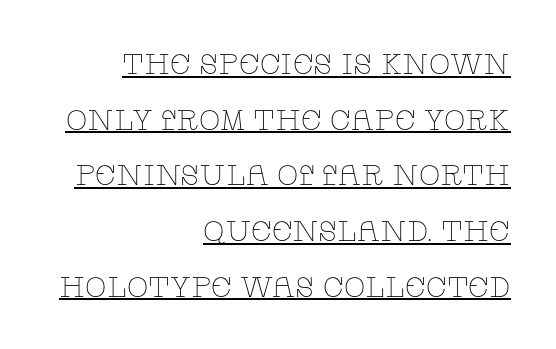
The passage shown stacks its lines with a broad gap. These lines stack with their right ends in a neat column. Weight: regular or lighter. This sample carries an underscore along the baseline area. In terms of posture, this sample is upright. Is the letter spacing exaggerated? No — it looks like the ordinary default.
